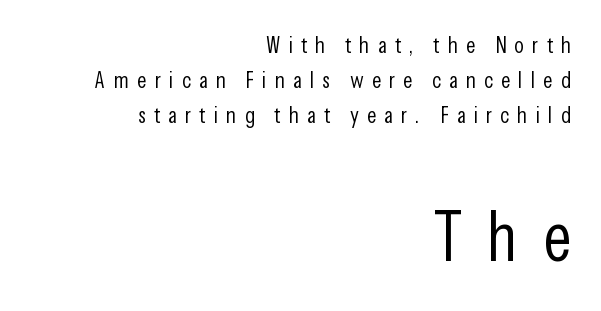
{"serif": "no", "italic": "no", "bold": "no", "weight": "light", "width": "condensed", "stroke_contrast": "low", "x_height": "medium", "monospaced": "no", "underline": "no", "align": "right", "line_spacing": "normal", "line_spacing_ratio": 1.52, "letter_spacing": "wide", "letter_spacing_em": 0.35, "larger_block": "second", "size_ratio": 3.04, "glyph_px": 70}
